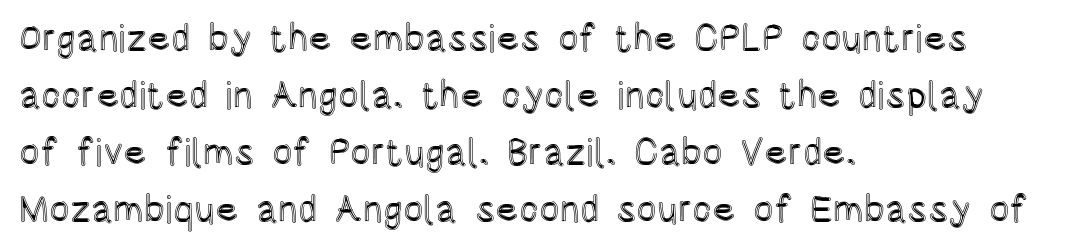
A typesetter would call this proportional, since set widths differ per character. Check under the words: just untouched page. Posture: vertical. One glance says typical: line gaps are just what's usual. Each word holds together tightly as a unit, with standard inter-letter gaps.
